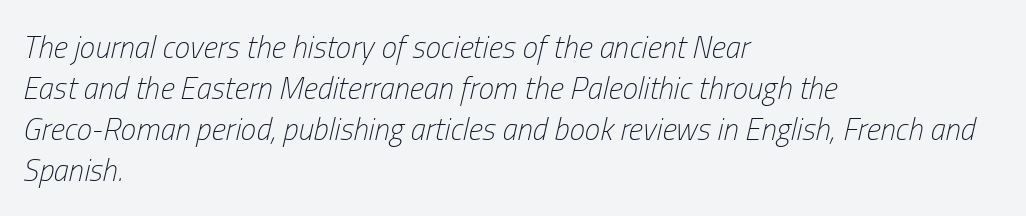
Standard letterfit; no display-style spreading of the glyphs. Style check: oblique. Underline: absent. The letterforms sit at book weight or below.
